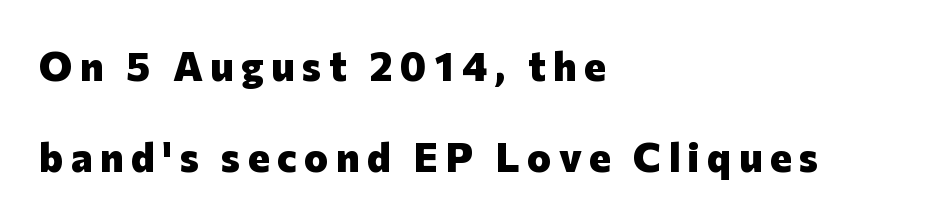
{"serif": "no", "italic": "no", "bold": "yes", "weight": "heavy", "width": "normal", "stroke_contrast": "low", "x_height": "medium", "monospaced": "no", "underline": "no", "align": "left", "line_spacing": "loose", "line_spacing_ratio": 2.21, "glyph_px": 41}
